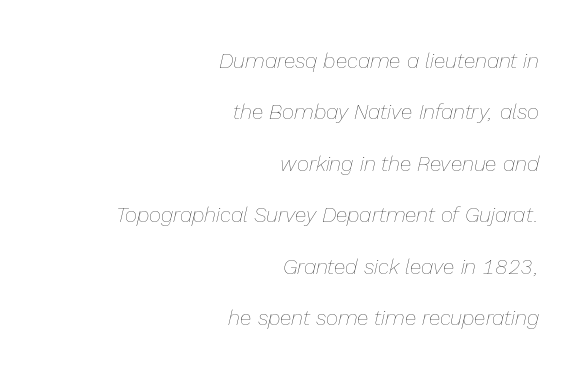
Horizontal bands of white between lines are thick stripes. Words float on clear page, feet unadorned. Nobody touched the tracking dial on this one. An italicized treatment has been applied to the whole sample. A flush-right, rag-left setting is used for this passage.
